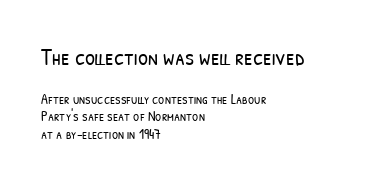
Compare the two chunks: the upper has the greater cap height. In terms of leading, this rendering sits right in the middle. The typesetting does not lean heavy: it is not bold. Words float on clear page, feet unadorned. The rag falls on the right side of this text block. Characters follow at the spacing the type designer built in.
